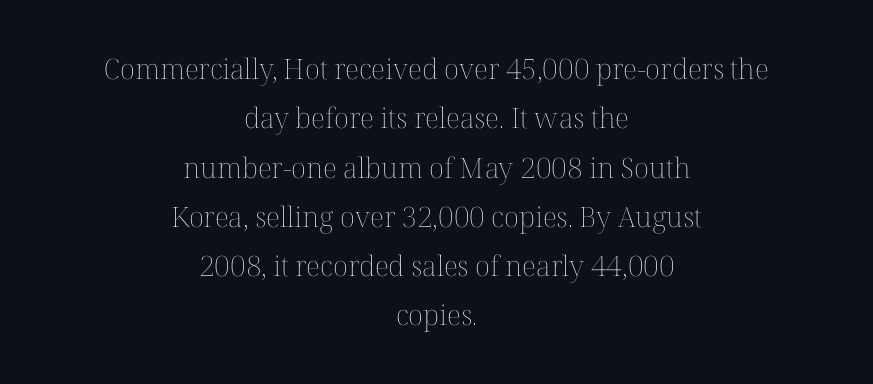
Caption: multi-line text, centered on the measure. Think of a printed novel: that variable character pitch is what you see here. Underline: absent. Look at the tracking — it's just the regular setting, nothing added. The letters look calm and open, with moderate or lighter stems.
